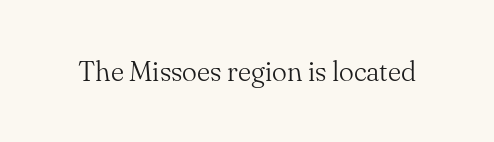
Characters follow at the spacing the type designer built in. Unmarked baselines from the first word to the last. The letters advance in unequal steps, a hallmark of proportional type. Tall strokes in this sample are plumb rather than angled. Is this a heavy cut? Hardly; it is regular or lighter.
